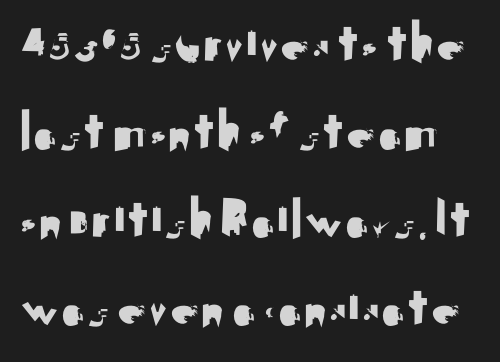
{"serif": "no", "italic": "no", "width": "normal", "stroke_contrast": "medium", "x_height": "small", "monospaced": "no", "underline": "no", "line_spacing": "normal", "line_spacing_ratio": 1.52, "letter_spacing": "normal", "letter_spacing_em": 0.0, "glyph_px": 58}
